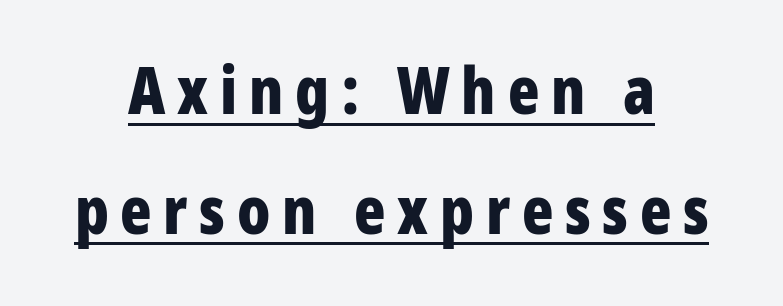
Character widths vary here, with narrow letters taking less room than wide ones. As a designer I'd log this as weight 700, bold. The typesetter has applied underlining to the passage shown. Observe the absence of serifs on each vertical stroke in this sample.
